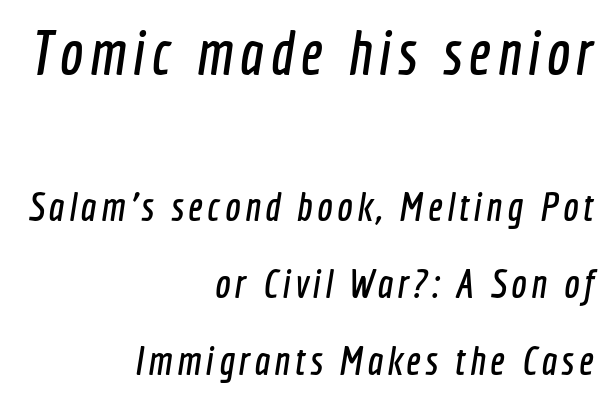
The image shows 62 px condensed sans-serif type; set right-aligned, line spacing 1.88x, not underlined; the first (top) block is 1.51x larger; a medium x-height.
